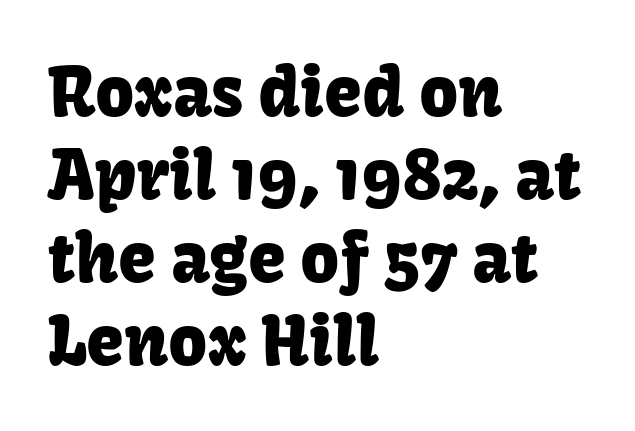
{"serif": "no", "italic": "no", "width": "normal", "stroke_contrast": "low", "x_height": "medium", "monospaced": "no", "underline": "no", "align": "left", "line_spacing_ratio": 1.22, "letter_spacing": "normal", "letter_spacing_em": 0.0, "glyph_px": 68}
